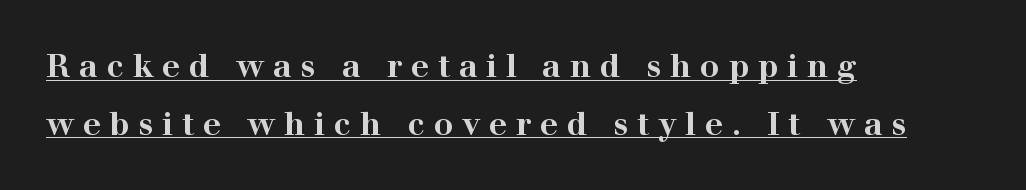
The image shows 32 px bold, wide serif type, upright; set left-aligned, line spacing 1.8x, unusually wide letter spacing (+0.27 em), underlined; high stroke contrast and a medium x-height.
